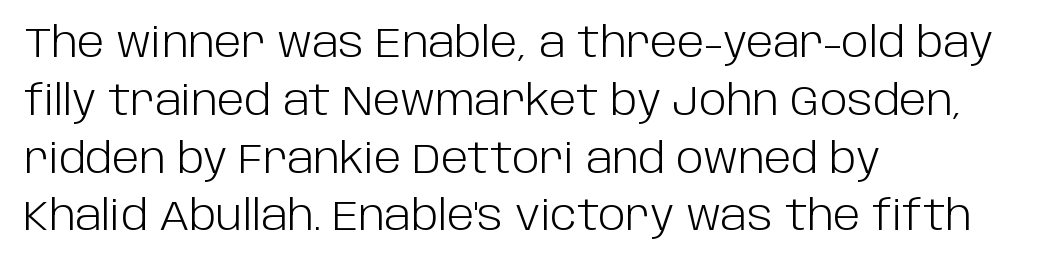
The image shows 41 px light sans-serif type, upright; set left-aligned, normal line spacing (1.41x), normal letter spacing, not underlined; low stroke contrast and a large x-height.
